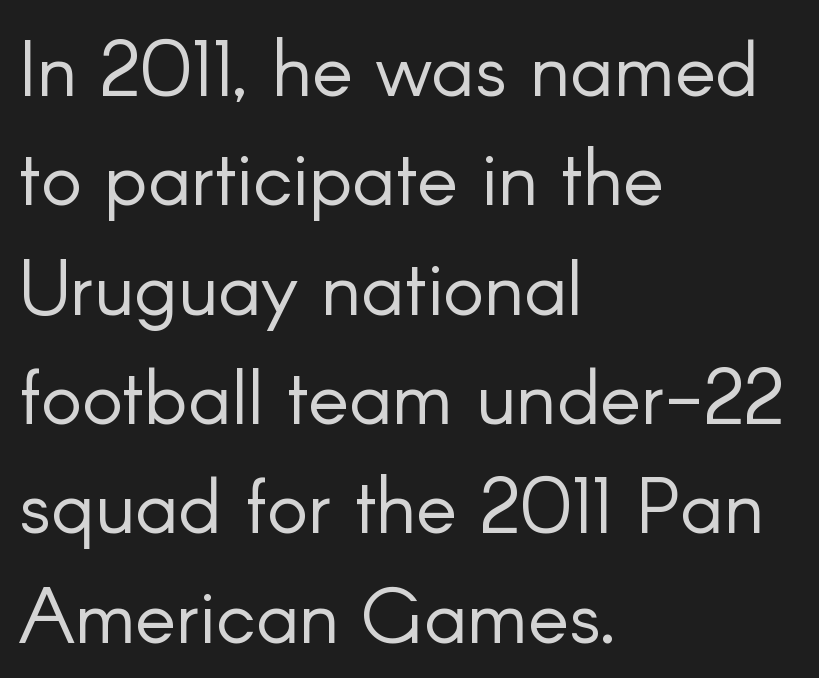
{"serif": "no", "italic": "no", "bold": "no", "weight": "light", "width": "normal", "stroke_contrast": "low", "x_height": "small", "monospaced": "no", "underline": "no", "align": "left", "line_spacing": "normal", "line_spacing_ratio": 1.42, "letter_spacing": "normal", "letter_spacing_em": 0.0, "glyph_px": 77}
